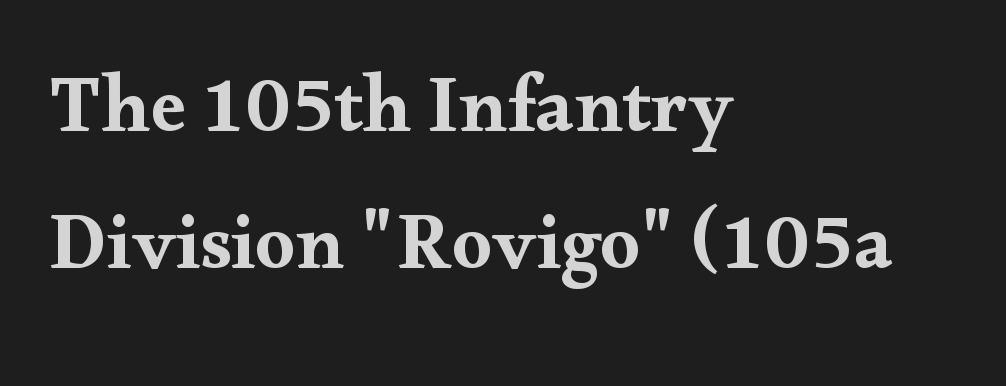
{"serif": "yes", "italic": "no", "width": "wide", "stroke_contrast": "medium", "x_height": "small", "monospaced": "no", "underline": "no", "align": "left", "line_spacing_ratio": 1.74, "letter_spacing": "normal", "letter_spacing_em": 0.0, "glyph_px": 79}
